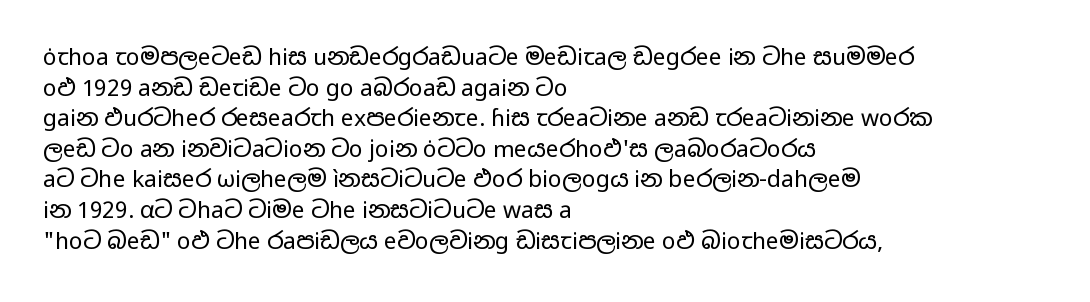
The image shows 23 px text type, upright; set left-aligned, normal line spacing (1.33x), normal letter spacing, not underlined.
